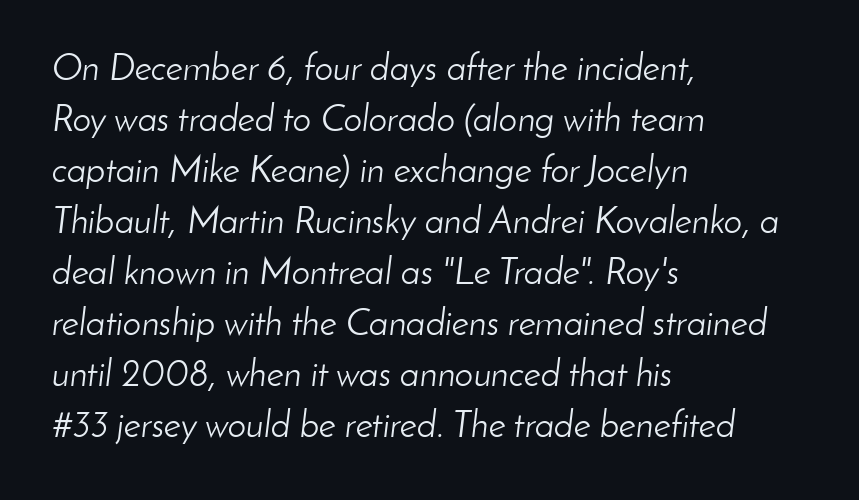
The paragraph has a hard left edge and a soft right edge. Weight: in the light-to-regular range. The specimen reads as italic at a glance. Just letters on the line, the space beneath them empty. This sample has the flowing, uneven cadence of proportional lettering.
